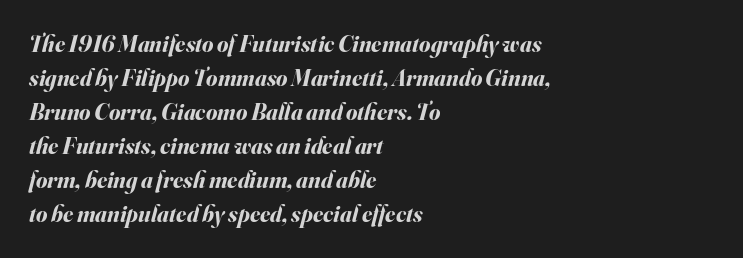
{"italic": "yes", "lean": "right", "slant_degrees": 16, "bold": "yes", "underline": "no", "align": "left", "line_spacing": "normal", "line_spacing_ratio": 1.48, "letter_spacing": "normal", "letter_spacing_em": 0.0, "glyph_px": 23}
